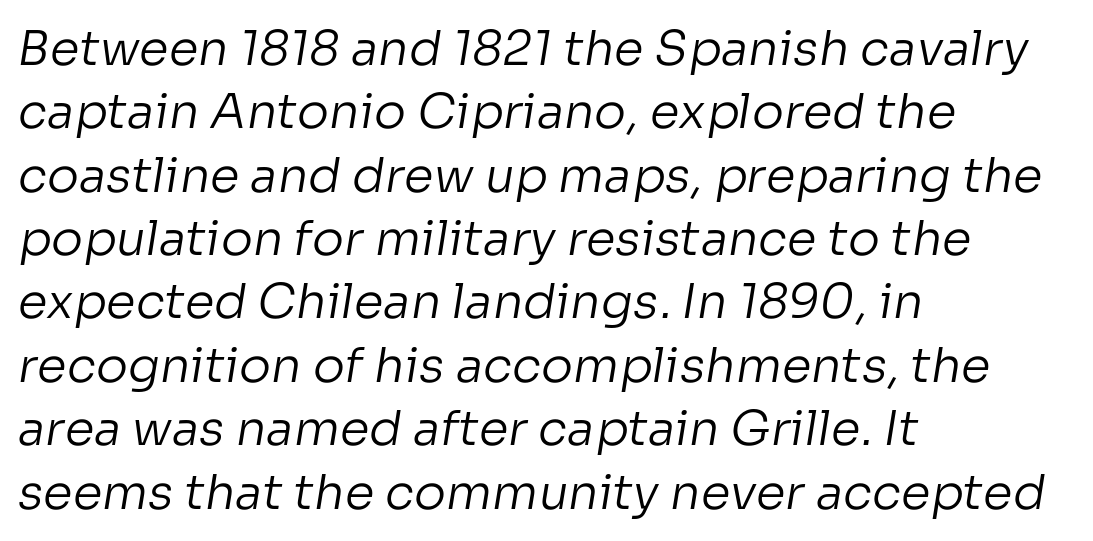
In terms of letterspacing, this is plain default setting. Is the block centered? No — it sits flush against the left margin. The space directly below the letters is spotless. Look at the bottom of the vertical strokes: they stop flat, with no serifs. The block of text has a typical density, with ordinary space between rows. Note the varied advance widths — an 'i' is clearly narrower than an 'm'.
